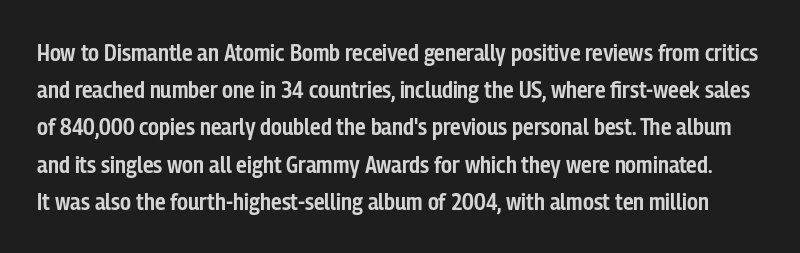
Q: Is the text bold? A: Semi-bold.
Q: Is the text italic (slanted)? A: No, it is upright.
Q: Is the text underlined? A: No.
Q: Is the spacing between letters normal or unusually wide? A: Normal.
Q: Is the spacing between lines tight, normal or loose? A: Normal.
